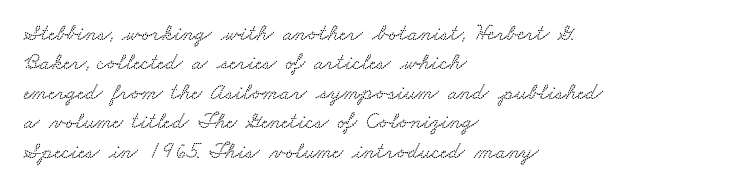
The image shows 23 px text type; set left-aligned, normal line spacing (1.28x), normal letter spacing, not underlined.
